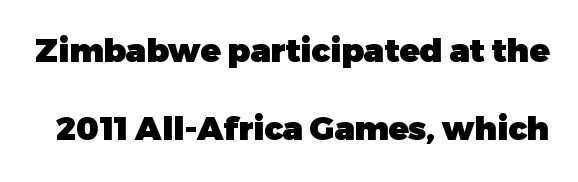
{"serif": "no", "italic": "no", "bold": "yes", "weight": "heavy", "width": "normal", "stroke_contrast": "low", "x_height": "medium", "monospaced": "no", "underline": "no", "line_spacing": "loose", "line_spacing_ratio": 2.37, "letter_spacing": "normal", "letter_spacing_em": 0.0, "glyph_px": 33}
